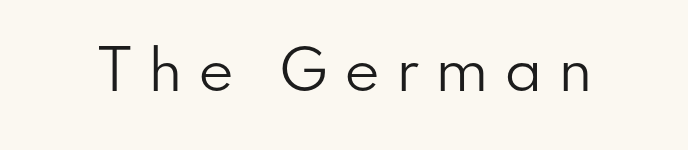
The specimen reads as upright at a glance. The passage shown is typed in a proportional face where columns would drift. Unlike a traditional serif, this face leaves its strokes unadorned. The rendering inserts visible extra space after every character. This rendering features lettering with no underline. The face looks like a standard text weight, possibly lighter.
